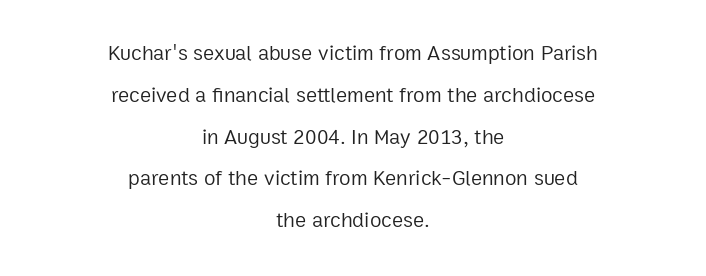
{"italic": "no", "bold": "no", "underline": "no", "align": "center", "line_spacing": "loose", "line_spacing_ratio": 1.99, "letter_spacing": "normal", "letter_spacing_em": 0.0, "glyph_px": 21}
